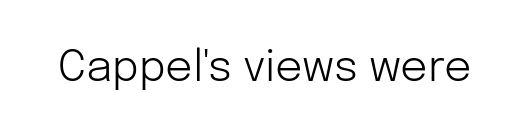
Q: Is the text bold? A: No.
Q: Is the text italic (slanted)? A: No, it is upright.
Q: Is the typeface a serif or a sans-serif typeface? A: Sans-serif.
Q: Is the text underlined? A: No.
Q: Is the spacing between letters normal or unusually wide? A: Normal.
Q: Width (condensed, normal, or wide)? A: Normal.
Q: Stroke contrast? A: Low.
Q: x-height? A: Medium.
Q: Monospaced? A: No.
